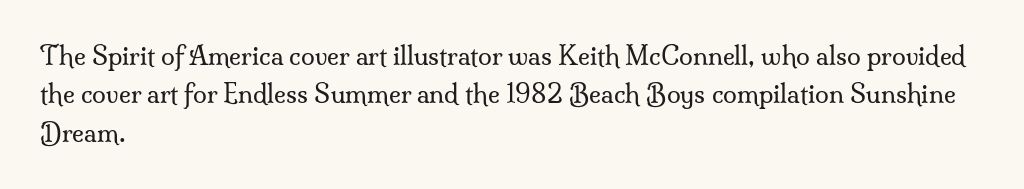
This sample uses an upright cut, with every glyph sitting square on the baseline. The string is rendered with underlining switched off. Tracking value appears to be zero — textbook default spacing. The lines in this sample share a left origin and differ only in where they stop. Vertical spacing — default.
